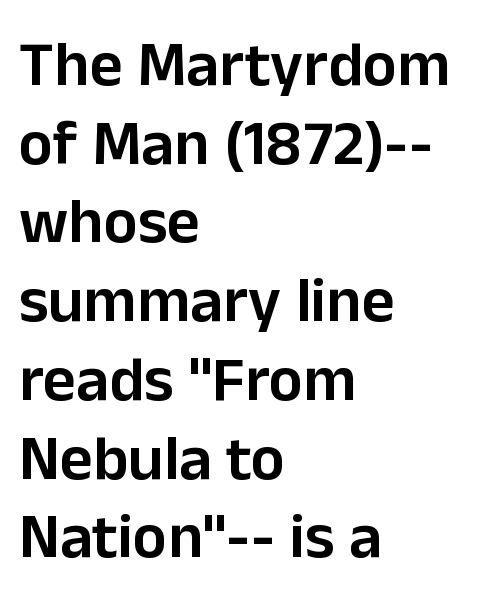
Q: Is the text bold? A: Semi-bold.
Q: Is the text italic (slanted)? A: No, it is upright.
Q: Is the typeface a serif or a sans-serif typeface? A: Sans-serif.
Q: Is the text underlined? A: No.
Q: How is the paragraph aligned? A: Left-aligned.
Q: Is the spacing between letters normal or unusually wide? A: Normal.
Q: Width (condensed, normal, or wide)? A: Normal.
Q: Stroke contrast? A: Low.
Q: x-height? A: Medium.
Q: Monospaced? A: No.
